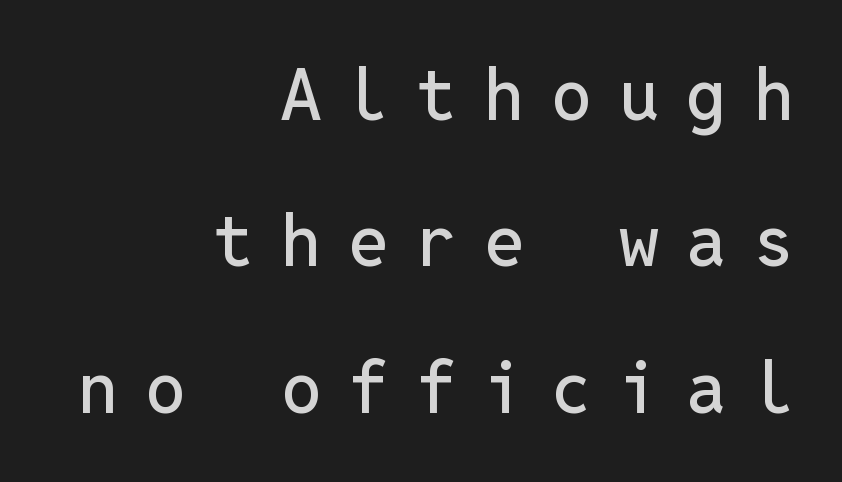
The text was rendered using a sans face with plain stroke endings. Leading: increased. Note the uniform advance width — an 'i' takes as much space as an 'm'. Unmarked baselines from the first word to the last.
